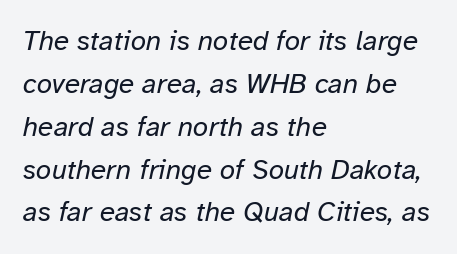
This sample uses plain, unmodified letter spacing. Glance below the letters and you will spot only blank space. Varying glyph widths throughout — classic text-font behaviour. Left-aligned paragraph, ragged on the right. How would I describe the line gaps? Plain and ordinary.
